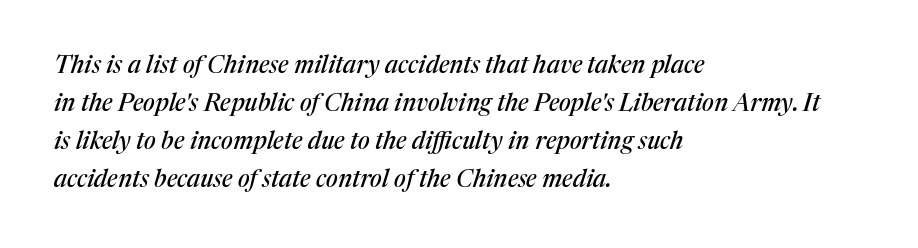
Q: Is the text italic (slanted)? A: Yes, it leans right by about 17 degrees.
Q: Is the text underlined? A: No.
Q: How is the paragraph aligned? A: Left-aligned.
Q: Is the spacing between letters normal or unusually wide? A: Normal.
Q: Is the spacing between lines tight, normal or loose? A: Normal.
